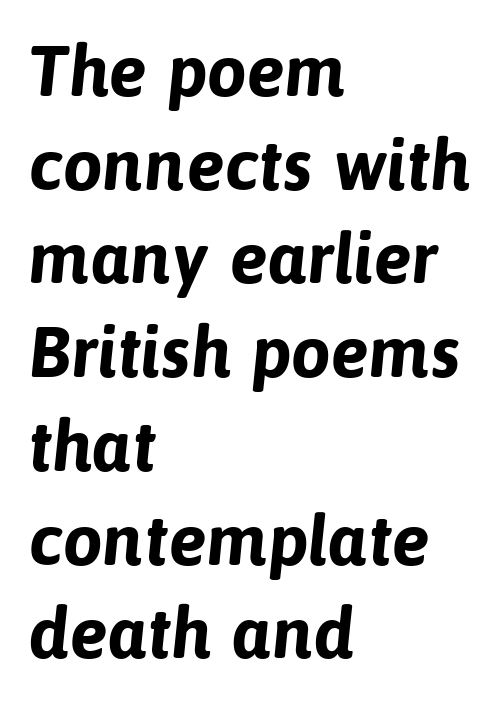
The image shows 71 px bold sans-serif type; set left-aligned, normal line spacing (1.32x), normal letter spacing, not underlined; low stroke contrast and a medium x-height.
